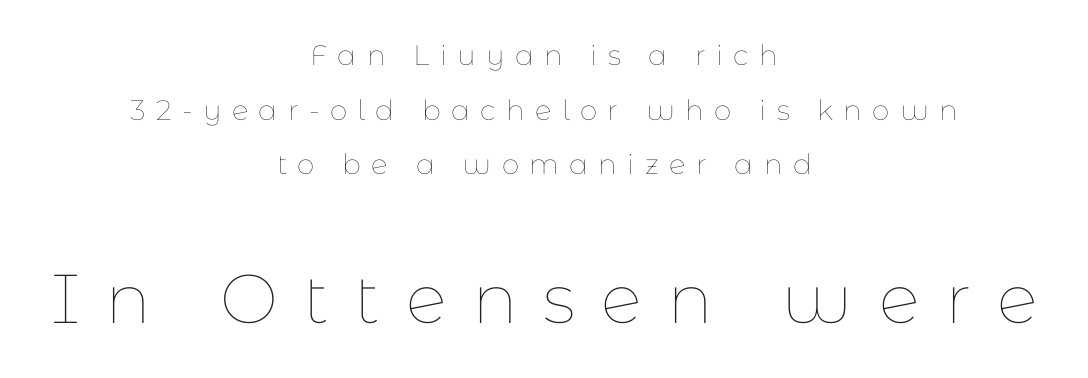
Inter-character spacing is expanded well beyond the font's built-in metrics. Short and long lines alike share a common midpoint. Descender tails drop into unmarked territory. Ordinary non-slanted type is in use.
